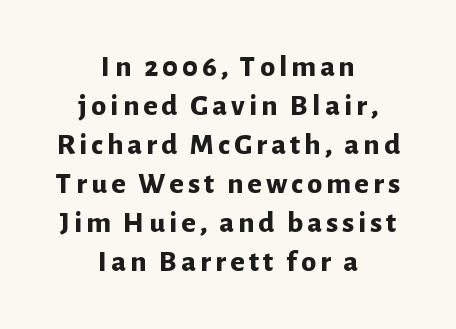
{"serif": "no", "italic": "no", "bold": "yes", "weight": "bold", "width": "normal", "stroke_contrast": "low", "x_height": "medium", "monospaced": "no", "underline": "no", "align": "center", "line_spacing": "normal", "line_spacing_ratio": 1.3, "glyph_px": 30}
